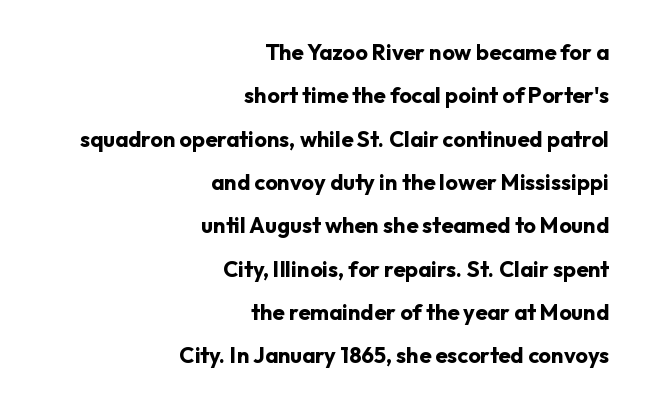
{"italic": "no", "bold": "yes", "underline": "no", "align": "right", "line_spacing": "loose", "line_spacing_ratio": 1.97, "letter_spacing": "normal", "letter_spacing_em": 0.0, "glyph_px": 22}
